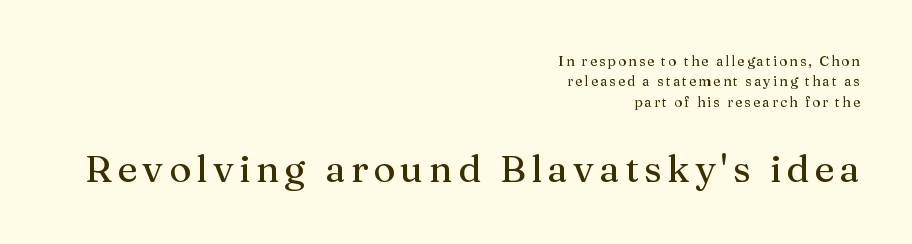
Q: Is the text italic (slanted)? A: No, it is upright.
Q: Is the typeface a serif or a sans-serif typeface? A: Serif.
Q: Is the text underlined? A: No.
Q: How is the paragraph aligned? A: Right-aligned.
Q: Is the spacing between lines tight, normal or loose? A: Normal.
Q: Which block of text is set in a larger size, the first (top) or the second (bottom)? A: The second (bottom) one.
Q: Width (condensed, normal, or wide)? A: Normal.
Q: Stroke contrast? A: Medium.
Q: x-height? A: Medium.
Q: Monospaced? A: No.
